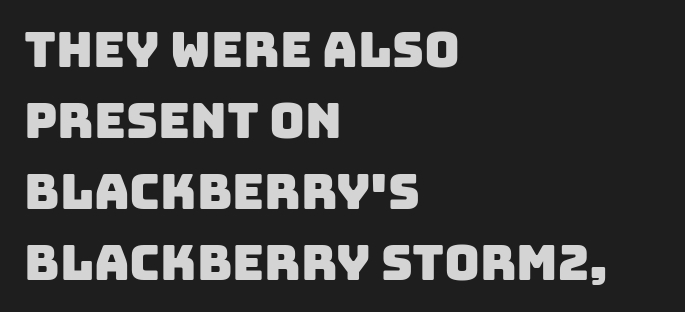
In terms of leading, this rendering sits right in the middle. The passage shown is typed in a proportional face where columns would drift. Reading down the block, your eye returns to a fixed left position each line. Descenders hang freely into open space. Each letter's strokes conclude bluntly, with no projecting serifs. Caption: standard tracking, unaltered.
